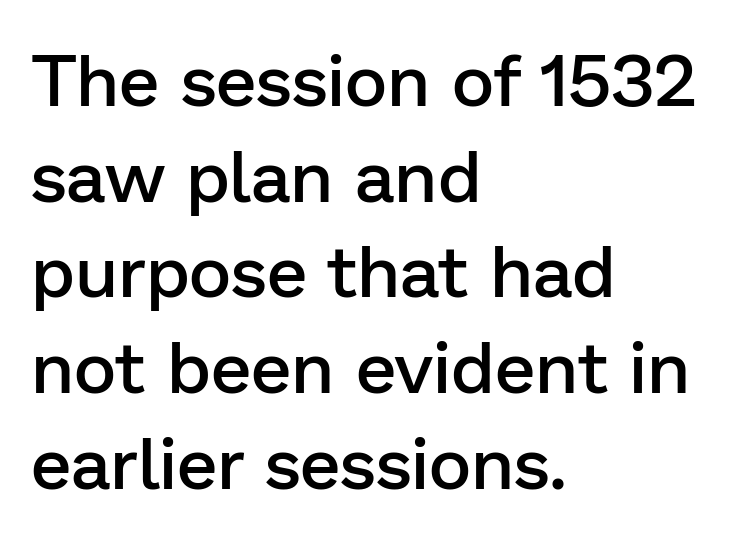
{"serif": "no", "italic": "no", "bold": "semi", "weight": "semibold", "width": "normal", "stroke_contrast": "low", "x_height": "medium", "monospaced": "no", "underline": "no", "align": "left", "line_spacing": "normal", "line_spacing_ratio": 1.31, "letter_spacing": "normal", "letter_spacing_em": 0.0, "glyph_px": 73}
